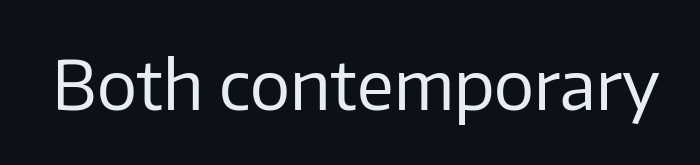
{"serif": "no", "italic": "no", "bold": "no", "weight": "regular", "width": "normal", "stroke_contrast": "low", "x_height": "medium", "monospaced": "no", "underline": "no", "letter_spacing": "normal", "letter_spacing_em": 0.0, "glyph_px": 67}
